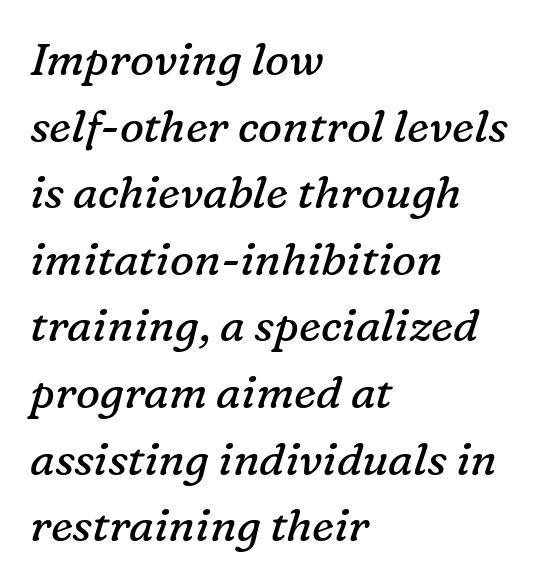
{"serif": "yes", "italic": "yes", "lean": "right", "slant_degrees": 16, "bold": "no", "weight": "regular", "width": "normal", "stroke_contrast": "low", "x_height": "medium", "monospaced": "no", "underline": "no", "align": "left", "line_spacing": "normal", "line_spacing_ratio": 1.48, "letter_spacing": "normal", "letter_spacing_em": 0.0, "glyph_px": 45}
